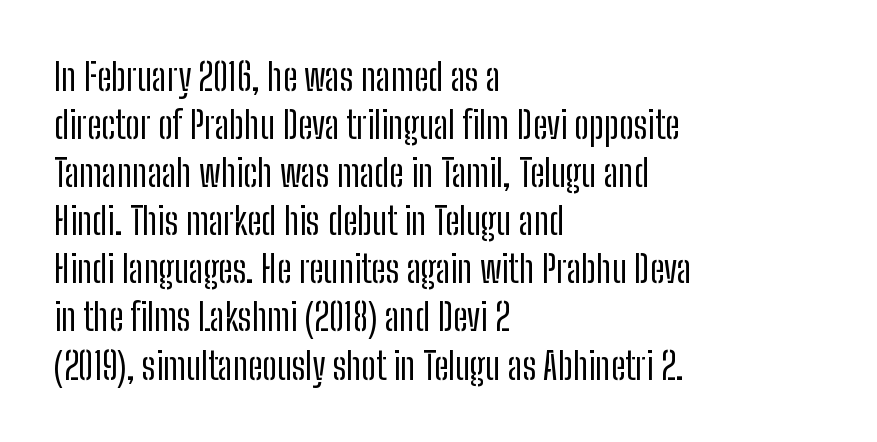
Horizontally, the lines are justified to the leading edge only. Nothing sits at the stroke ends, so this counts as sans-serif. Weight class: somewhere from thin through regular. Italic? Not at all — the glyphs are vertical. Between one letter and the next there's only the usual sliver of space.
